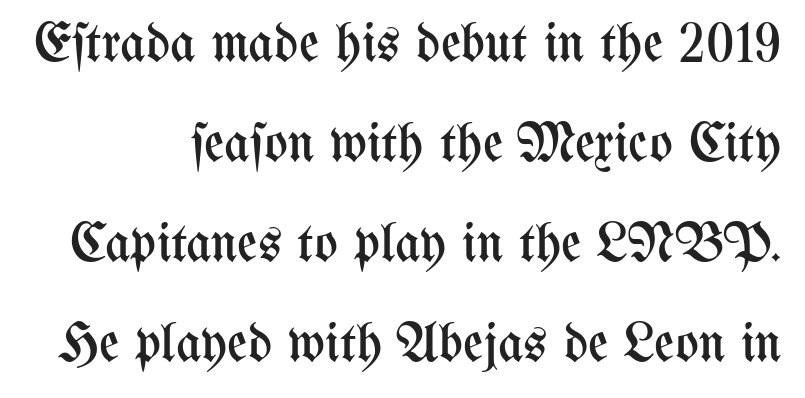
{"italic": "no", "bold": "no", "weight": "regular", "width": "condensed", "stroke_contrast": "medium", "x_height": "medium", "monospaced": "no", "underline": "no", "line_spacing_ratio": 1.82, "letter_spacing": "normal", "letter_spacing_em": 0.0, "glyph_px": 55}
